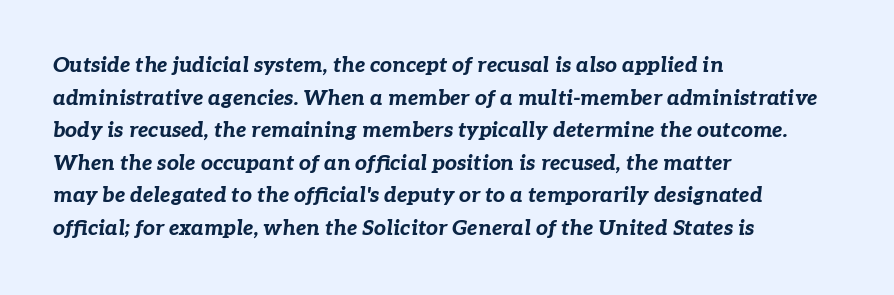
Q: Is the text bold? A: Yes.
Q: Is the text italic (slanted)? A: Yes, it leans right by about 7 degrees.
Q: Is the text underlined? A: No.
Q: How is the paragraph aligned? A: Left-aligned.
Q: Is the spacing between letters normal or unusually wide? A: Normal.
Q: Is the spacing between lines tight, normal or loose? A: Normal.
